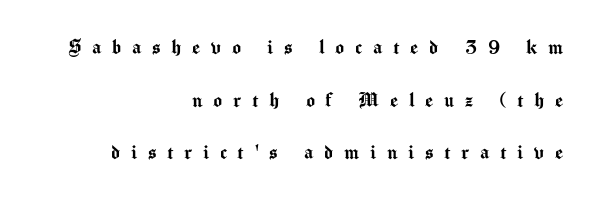
The image shows 23 px text type, upright; set right-aligned, loose line spacing (2.29x), unusually wide letter spacing (+0.47 em), not underlined.
